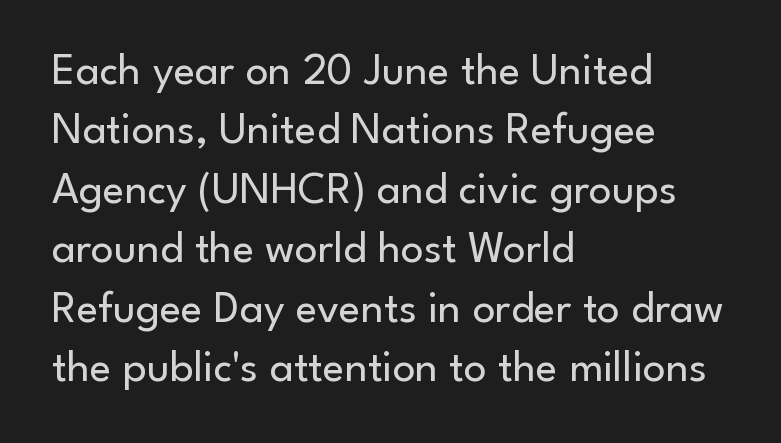
Nobody drew a line under any word here. Evenly set lines give the paragraph a standard silhouette. Default kerning and tracking; the words read as compact shapes. In terms of posture, this sample is upright. Each letter keeps its own natural width here, so spacing adapts to shape. The text was rendered using a sans face with plain stroke endings.
